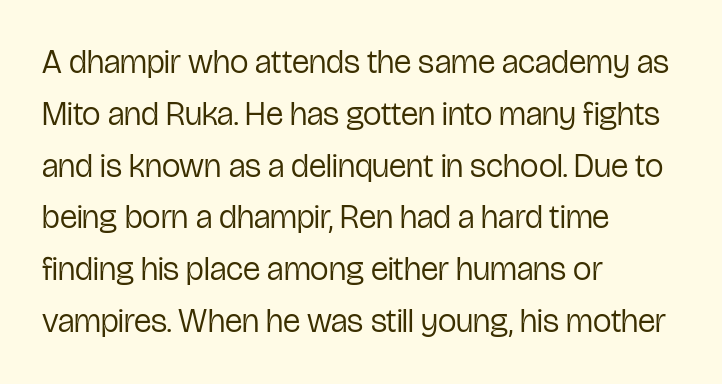
The image shows 33 px regular-weight, condensed sans-serif type, upright; set left-aligned, normal line spacing (1.57x), normal letter spacing, not underlined; low stroke contrast and a medium x-height.
